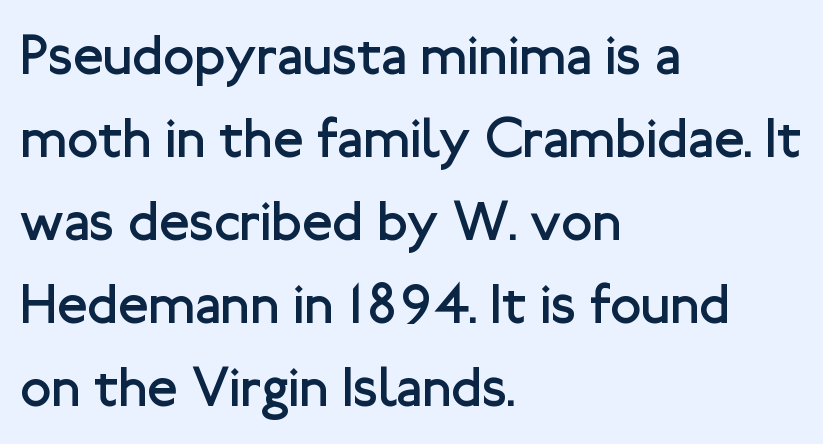
{"serif": "no", "italic": "no", "bold": "no", "weight": "regular", "width": "normal", "stroke_contrast": "low", "x_height": "medium", "monospaced": "no", "underline": "no", "align": "left", "line_spacing": "normal", "line_spacing_ratio": 1.48, "letter_spacing": "normal", "letter_spacing_em": 0.0, "glyph_px": 56}
